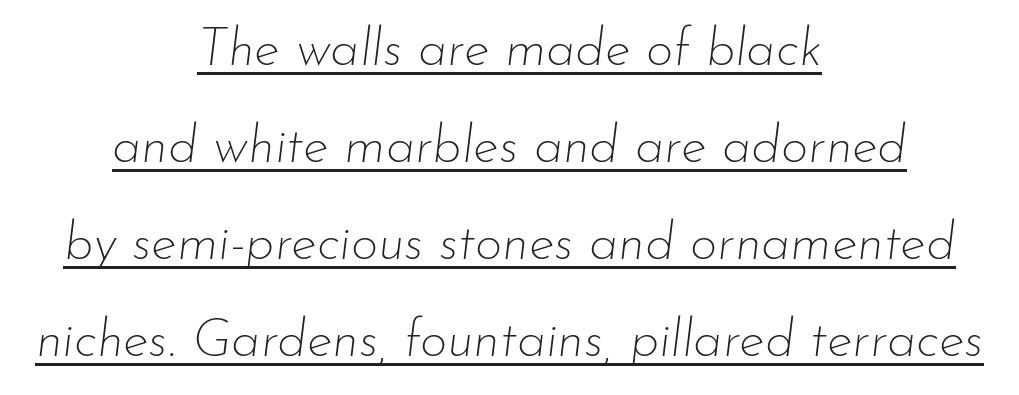
Q: Is the text bold? A: No.
Q: Is the text italic (slanted)? A: Yes, it leans right by about 7 degrees.
Q: Is the text underlined? A: Yes.
Q: How is the paragraph aligned? A: Centered.
Q: Is the spacing between letters normal or unusually wide? A: Normal.
Q: Width (condensed, normal, or wide)? A: Normal.
Q: Stroke contrast? A: Low.
Q: x-height? A: Small.
Q: Monospaced? A: No.
